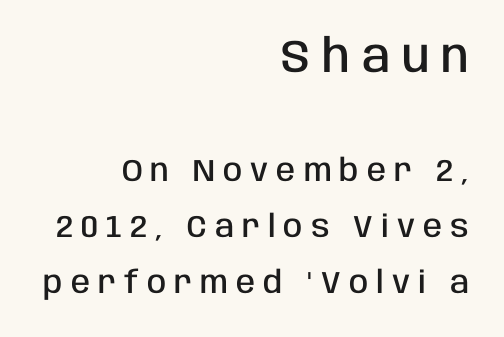
The image shows 46 px semibold, condensed sans-serif type, upright; set right-aligned, line spacing 1.82x, unusually wide letter spacing (+0.26 em), not underlined; the first (top) block is 1.48x larger; low stroke contrast and a large x-height.
